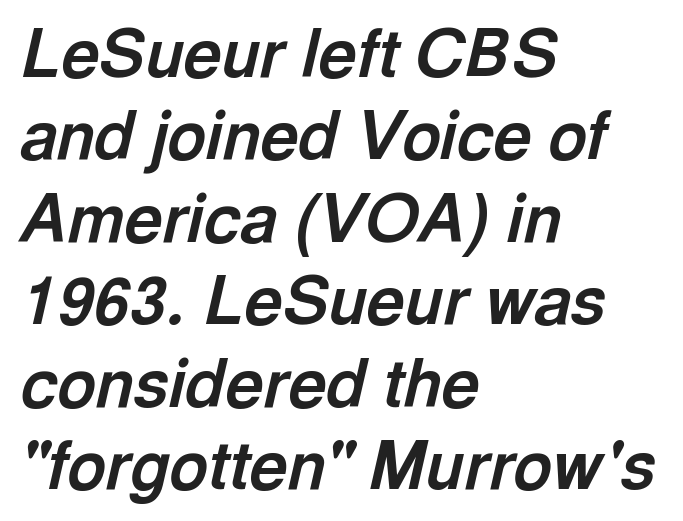
Q: Is the text bold? A: Yes.
Q: Is the text italic (slanted)? A: Yes, it leans right by about 13 degrees.
Q: Is the text underlined? A: No.
Q: How is the paragraph aligned? A: Left-aligned.
Q: Is the spacing between letters normal or unusually wide? A: Normal.
Q: Is the spacing between lines tight, normal or loose? A: Normal.
Q: Width (condensed, normal, or wide)? A: Normal.
Q: x-height? A: Medium.
Q: Monospaced? A: No.
